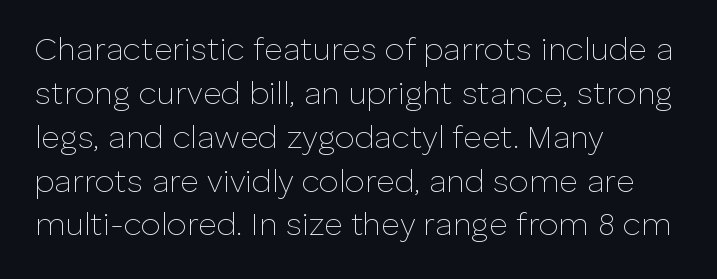
Q: Is the text bold? A: No.
Q: Is the text italic (slanted)? A: No, it is upright.
Q: Is the typeface a serif or a sans-serif typeface? A: Sans-serif.
Q: Is the text underlined? A: No.
Q: How is the paragraph aligned? A: Left-aligned.
Q: Is the spacing between letters normal or unusually wide? A: Normal.
Q: Is the spacing between lines tight, normal or loose? A: Normal.
Q: Width (condensed, normal, or wide)? A: Normal.
Q: Stroke contrast? A: Low.
Q: x-height? A: Medium.
Q: Monospaced? A: No.
